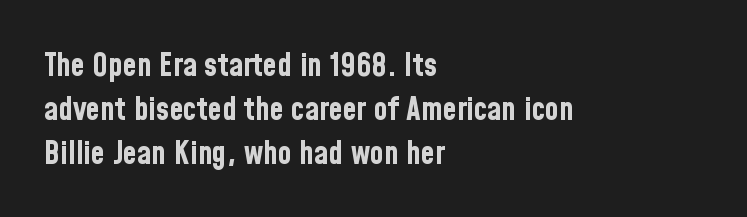
Q: Is the text bold? A: Yes.
Q: Is the text italic (slanted)? A: No, it is upright.
Q: Is the typeface a serif or a sans-serif typeface? A: Sans-serif.
Q: Is the text underlined? A: No.
Q: How is the paragraph aligned? A: Left-aligned.
Q: Is the spacing between letters normal or unusually wide? A: Normal.
Q: Is the spacing between lines tight, normal or loose? A: Normal.
Q: Width (condensed, normal, or wide)? A: Condensed.
Q: Stroke contrast? A: Low.
Q: x-height? A: Medium.
Q: Monospaced? A: No.
